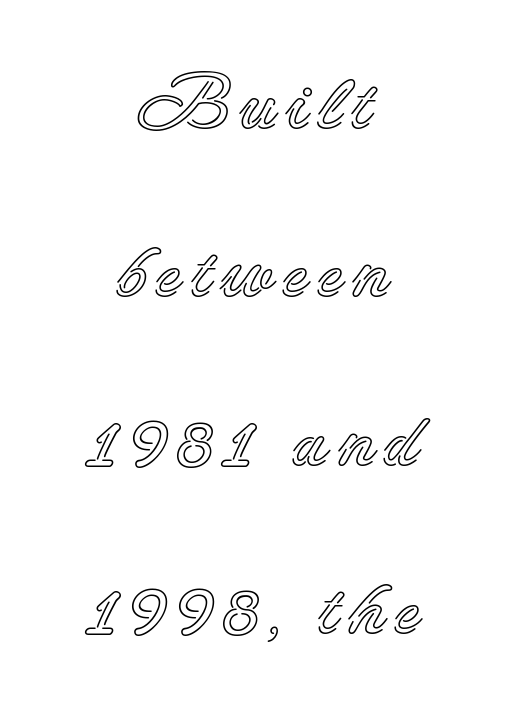
Q: Is the text italic (slanted)? A: Yes.
Q: Is the text underlined? A: No.
Q: How is the paragraph aligned? A: Centered.
Q: Is the spacing between lines tight, normal or loose? A: Loose.
Q: Width (condensed, normal, or wide)? A: Normal.
Q: x-height? A: Small.
Q: Monospaced? A: No.
